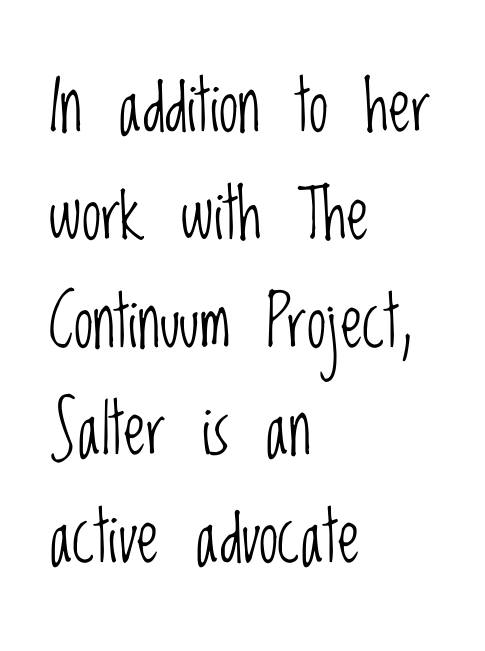
The image shows 70 px light, condensed sans-serif type, upright; set left-aligned, normal line spacing (1.54x), normal letter spacing, not underlined; low stroke contrast and a large x-height.
